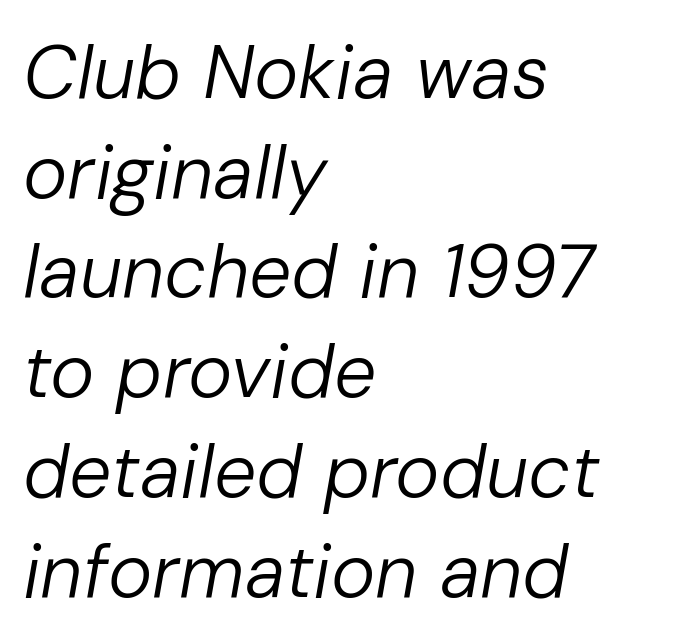
Inter-character spacing is left at the font's built-in metrics. Every character sits at an angle, as italics do. Underlining? Definitely not there. This rendering uses left alignment, leaving the right contour irregular. Weight: not bold — regular or lighter. Think of a printed novel: that variable character pitch is what you see here.
